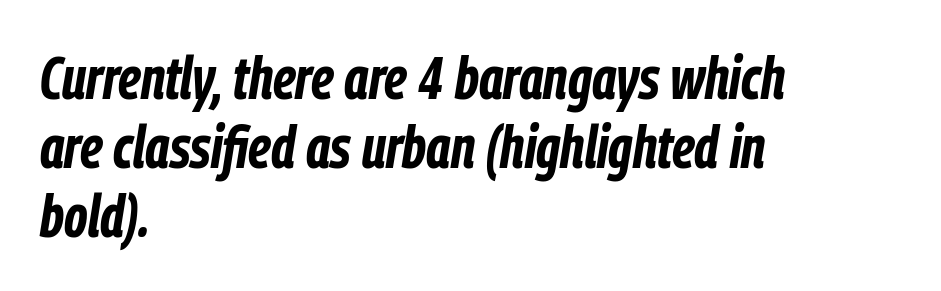
The gaps between neighbouring characters are ordinary and unremarkable. Tightly led — the rows are bunched. Words float on clear page, feet unadorned. In terms of posture, this sample is oblique.
